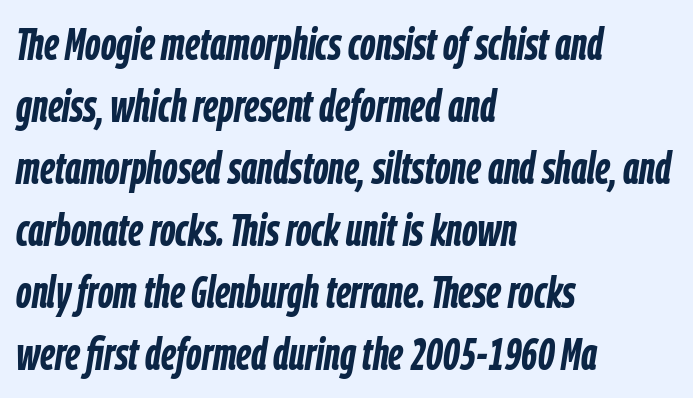
Q: Is the text bold? A: Yes.
Q: Is the text italic (slanted)? A: Yes, it leans right by about 9 degrees.
Q: Is the text underlined? A: No.
Q: How is the paragraph aligned? A: Left-aligned.
Q: Is the spacing between letters normal or unusually wide? A: Normal.
Q: Is the spacing between lines tight, normal or loose? A: Normal.
Q: Width (condensed, normal, or wide)? A: Condensed.
Q: Stroke contrast? A: Low.
Q: x-height? A: Medium.
Q: Monospaced? A: No.
